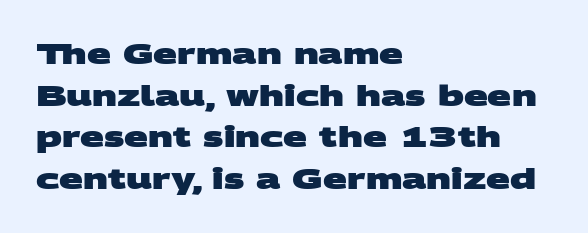
The passage shown is not underscored anywhere. The lines in this sample share a left origin and differ only in where they stop. The font family rendered here belongs to the sans-serif group. Vertical spacing — default.
